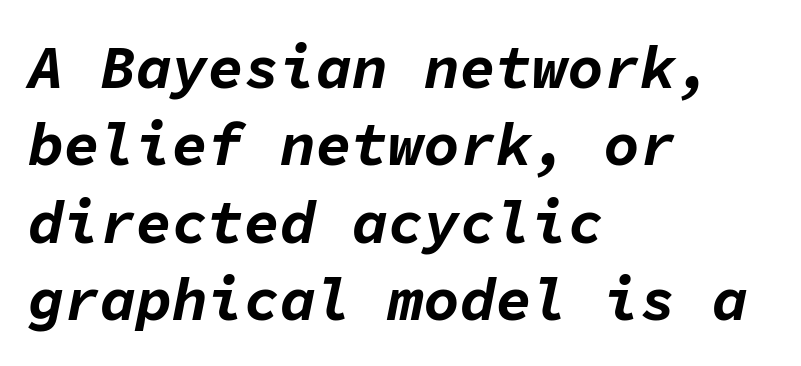
Compared with typical paragraphs, the rows here are spaced about the same. Rendered with sloped, italic letterforms. Check the space under the baseline: it is left empty. Plenty of ink on the page — the face is bold. Honestly, the letter spacing is just normal — you wouldn't notice it. The compositor pushed each line to the left boundary.
